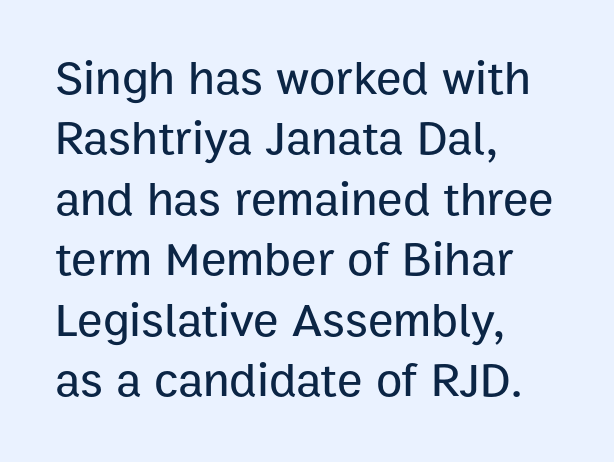
Q: Is the text italic (slanted)? A: No, it is upright.
Q: Is the typeface a serif or a sans-serif typeface? A: Sans-serif.
Q: Is the text underlined? A: No.
Q: How is the paragraph aligned? A: Left-aligned.
Q: Is the spacing between letters normal or unusually wide? A: Normal.
Q: Is the spacing between lines tight, normal or loose? A: Normal.
Q: Width (condensed, normal, or wide)? A: Normal.
Q: Stroke contrast? A: Low.
Q: x-height? A: Medium.
Q: Monospaced? A: No.
